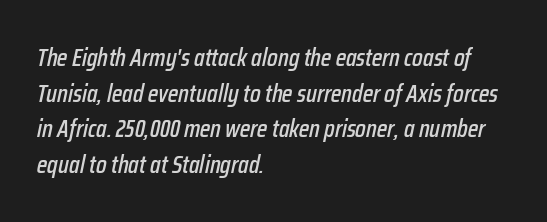
Q: Is the text italic (slanted)? A: Yes, it leans right by about 12 degrees.
Q: Is the text underlined? A: No.
Q: How is the paragraph aligned? A: Left-aligned.
Q: Is the spacing between letters normal or unusually wide? A: Normal.
Q: Is the spacing between lines tight, normal or loose? A: Normal.
